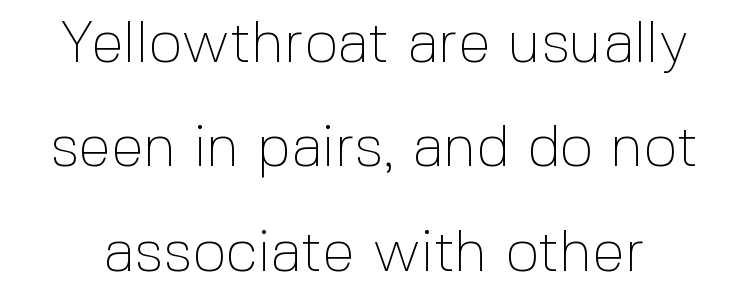
The space beneath each line is pristine and unruled. Each letter keeps its own natural width here, so spacing adapts to shape. Regarding serifs, this sample does without them. The letters stand straight up with perfectly vertical stems. The typeface has the unassuming heft of standard copy or less.
